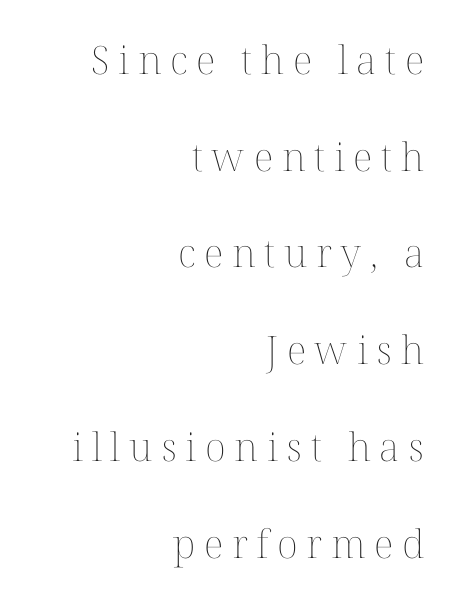
{"italic": "no", "bold": "no", "weight": "thin", "width": "normal", "stroke_contrast": "medium", "x_height": "medium", "monospaced": "no", "underline": "no", "align": "right", "line_spacing": "loose", "line_spacing_ratio": 2.48, "letter_spacing": "wide", "letter_spacing_em": 0.22, "glyph_px": 39}
